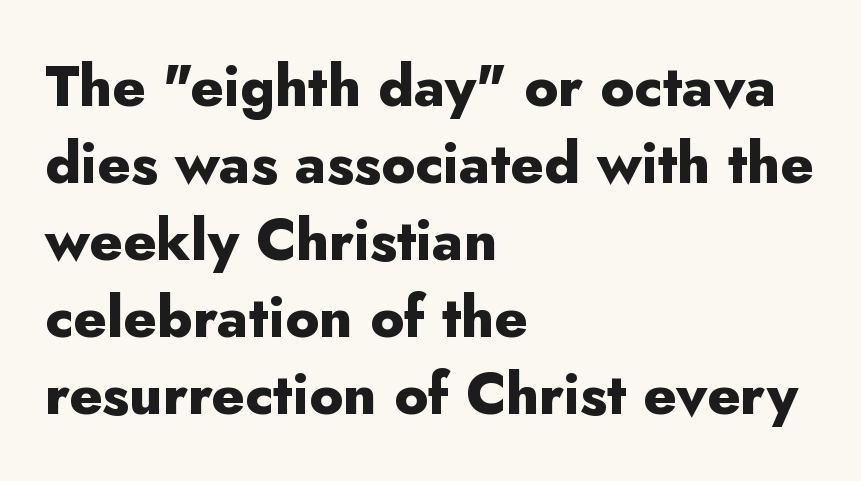
Q: Is the text bold? A: Yes.
Q: Is the text italic (slanted)? A: No, it is upright.
Q: Is the typeface a serif or a sans-serif typeface? A: Sans-serif.
Q: Is the text underlined? A: No.
Q: How is the paragraph aligned? A: Left-aligned.
Q: Is the spacing between letters normal or unusually wide? A: Normal.
Q: Is the spacing between lines tight, normal or loose? A: Normal.
Q: Width (condensed, normal, or wide)? A: Normal.
Q: Stroke contrast? A: Low.
Q: x-height? A: Small.
Q: Monospaced? A: No.
